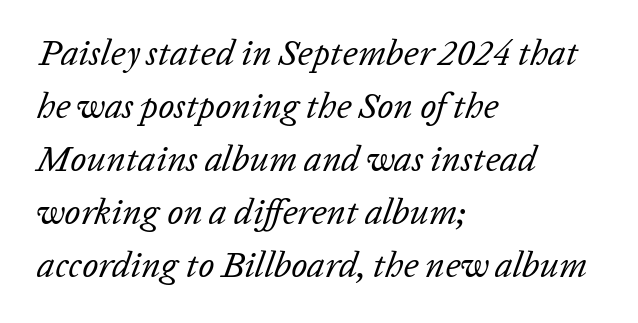
Proportional: the letters do not fall into vertical columns. A typesetter would call this zero additional tracking. The typography opts for an oblique posture over an upright one. This rendering features lettering with no underline. Reading down the block, your eye returns to a fixed left position each line.
